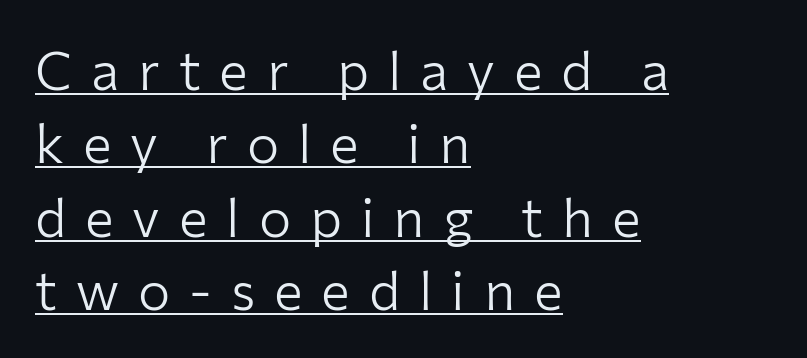
Q: Is the text bold? A: No.
Q: Is the text italic (slanted)? A: No, it is upright.
Q: Is the typeface a serif or a sans-serif typeface? A: Sans-serif.
Q: Is the text underlined? A: Yes.
Q: How is the paragraph aligned? A: Left-aligned.
Q: Is the spacing between letters normal or unusually wide? A: Unusually wide.
Q: Is the spacing between lines tight, normal or loose? A: Normal.
Q: Width (condensed, normal, or wide)? A: Normal.
Q: Stroke contrast? A: Low.
Q: x-height? A: Medium.
Q: Monospaced? A: No.
